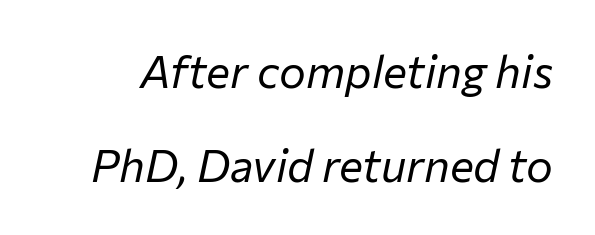
Q: Is the text bold? A: No.
Q: Is the text italic (slanted)? A: Yes, it leans right by about 12 degrees.
Q: Is the text underlined? A: No.
Q: Is the spacing between letters normal or unusually wide? A: Normal.
Q: Is the spacing between lines tight, normal or loose? A: Loose.
Q: Width (condensed, normal, or wide)? A: Normal.
Q: Stroke contrast? A: Low.
Q: x-height? A: Medium.
Q: Monospaced? A: No.
